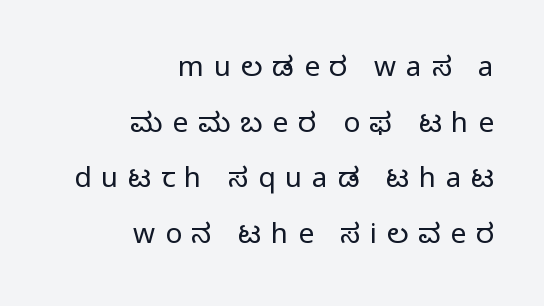
The image shows 28 px regular-weight sans-serif type, upright; set right-aligned, loose line spacing (1.99x), unusually wide letter spacing (+0.35 em), not underlined; low stroke contrast and a medium x-height.
